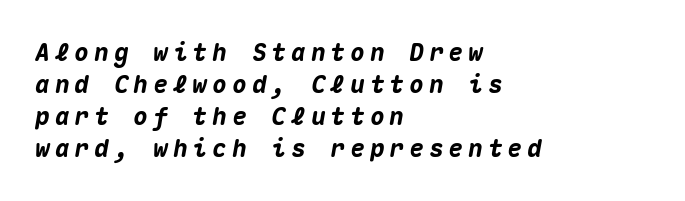
The image shows 24 px bold type, italic (leaning right); set left-aligned, normal line spacing (1.33x), unusually wide letter spacing (+0.22 em), not underlined.
